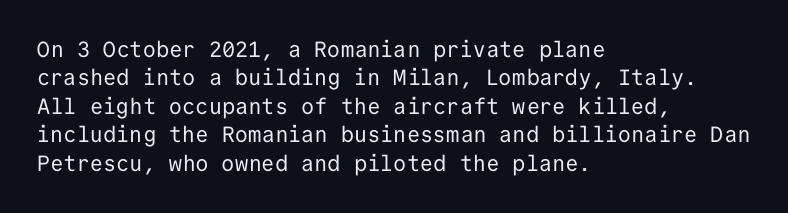
Rule under the text: the space is simply empty. Honestly, the letter spacing is just normal — you wouldn't notice it. The font's upright variant was chosen for this text. The strokes are not fattened; the text isn't bold. Layout note: lines flush left. The designer left line spacing at the default.
